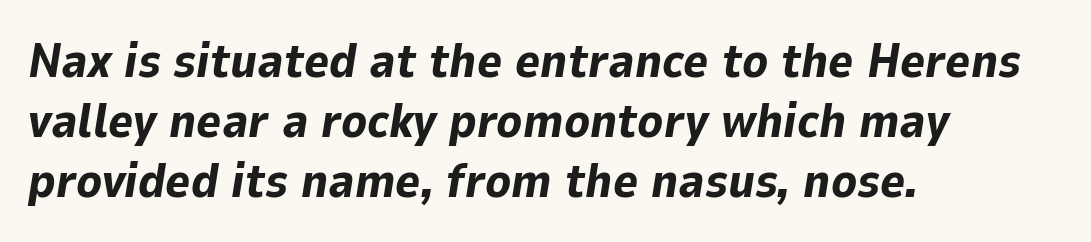
Q: Is the text bold? A: Yes.
Q: Is the text italic (slanted)? A: Yes, it leans right by about 9 degrees.
Q: Is the text underlined? A: No.
Q: How is the paragraph aligned? A: Left-aligned.
Q: Is the spacing between letters normal or unusually wide? A: Normal.
Q: Is the spacing between lines tight, normal or loose? A: Normal.
Q: Width (condensed, normal, or wide)? A: Normal.
Q: Stroke contrast? A: Low.
Q: x-height? A: Medium.
Q: Monospaced? A: No.
